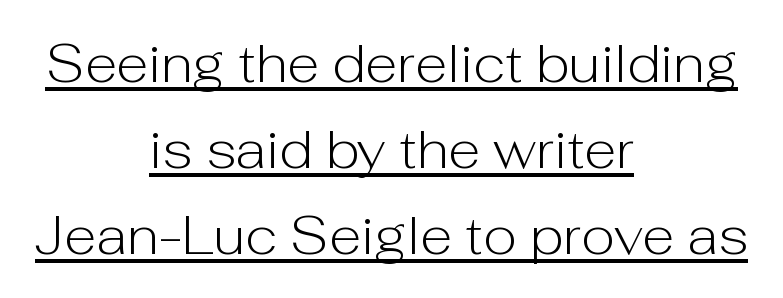
{"serif": "no", "italic": "no", "bold": "no", "weight": "light", "width": "normal", "stroke_contrast": "low", "x_height": "medium", "monospaced": "no", "underline": "yes", "align": "center", "line_spacing": "normal", "line_spacing_ratio": 1.62, "letter_spacing": "normal", "letter_spacing_em": 0.0, "glyph_px": 53}
